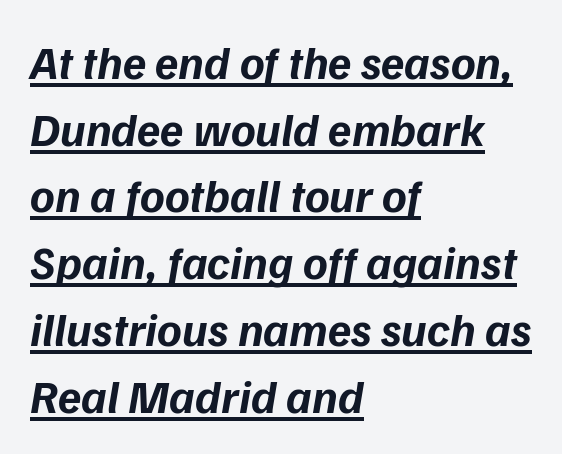
The rendering anchors every line to the left-hand side. The passage shown is typed in a proportional face where columns would drift. The glyphs are accompanied by a horizontal stroke just below them. How would I describe the line gaps? Plain and ordinary. The face used here has a pronounced slope to its letters.
